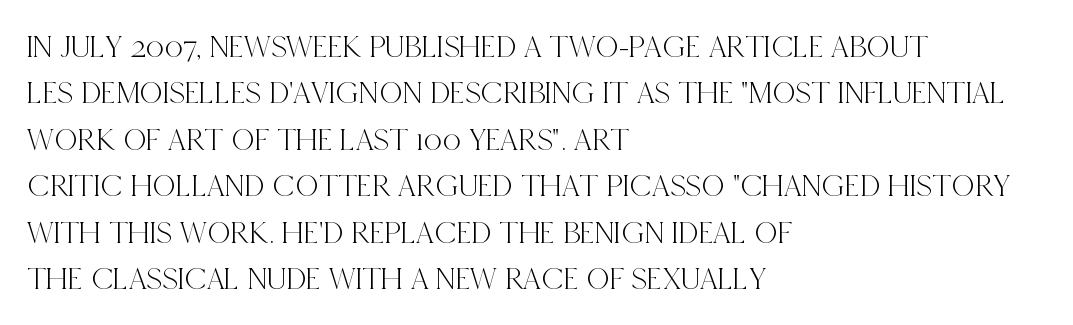
Q: Is the text italic (slanted)? A: No, it is upright.
Q: Is the typeface a serif or a sans-serif typeface? A: Serif.
Q: Is the text underlined? A: No.
Q: How is the paragraph aligned? A: Left-aligned.
Q: Is the spacing between letters normal or unusually wide? A: Normal.
Q: Is the spacing between lines tight, normal or loose? A: Normal.
Q: Width (condensed, normal, or wide)? A: Condensed.
Q: x-height? A: Large.
Q: Monospaced? A: No.
